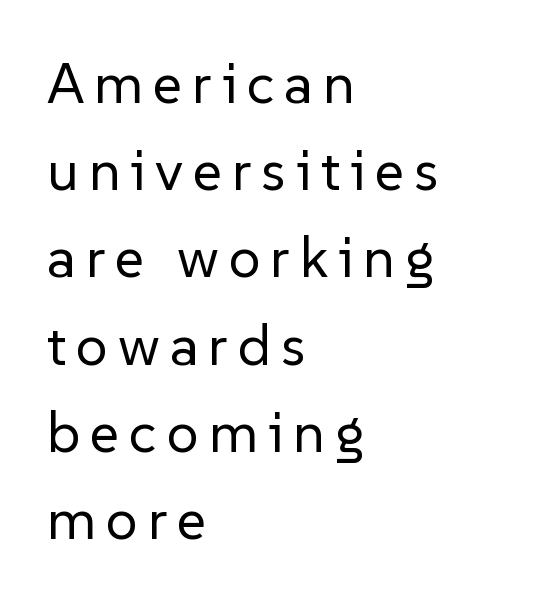
Weight class: somewhere from thin through regular. A typesetter would label this face a sans. The letters advance in unequal steps, a hallmark of proportional type. Horizontally, the lines are justified to the leading edge only. The foot of each line stays bare and open.
